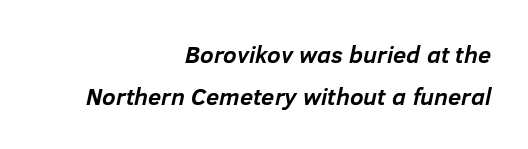
Q: Is the text bold? A: Yes.
Q: Is the text italic (slanted)? A: Yes, it leans right by about 12 degrees.
Q: Is the text underlined? A: No.
Q: How is the paragraph aligned? A: Right-aligned.
Q: Is the spacing between letters normal or unusually wide? A: Normal.
